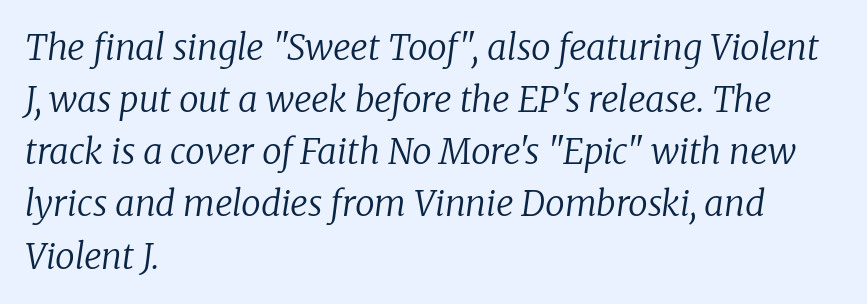
Has an underline been added? It has not. The face looks like a standard text weight, possibly lighter. The rag falls on the right side of this text block. Regarding leading, the lines here are spaced in the standard way. The text was rendered using a seriffed face with decorative stroke endings. Observe the ordinary spacing: letters are neighbours, not strangers.
